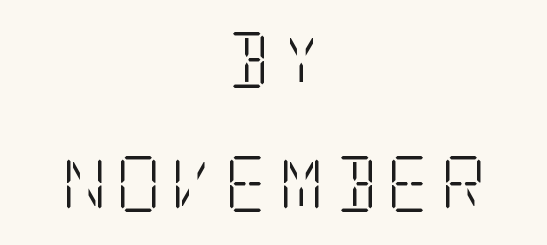
When letters stand straight like this, we call the style roman or upright. Letterform terminals end in serifs throughout the passage. This is not heavy type; no bold has been used. The vertical gap from one line to the next is large. The typesetter chose a symmetrical, centered arrangement here. The specimen omits any rule beneath the text block's lines.
